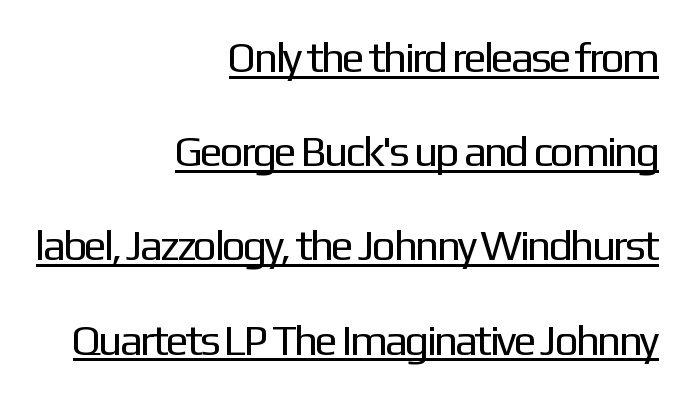
{"serif": "no", "italic": "no", "bold": "no", "weight": "regular", "width": "normal", "stroke_contrast": "low", "x_height": "medium", "monospaced": "no", "underline": "yes", "align": "right", "line_spacing": "loose", "line_spacing_ratio": 2.19, "letter_spacing": "normal", "letter_spacing_em": 0.0, "glyph_px": 43}
